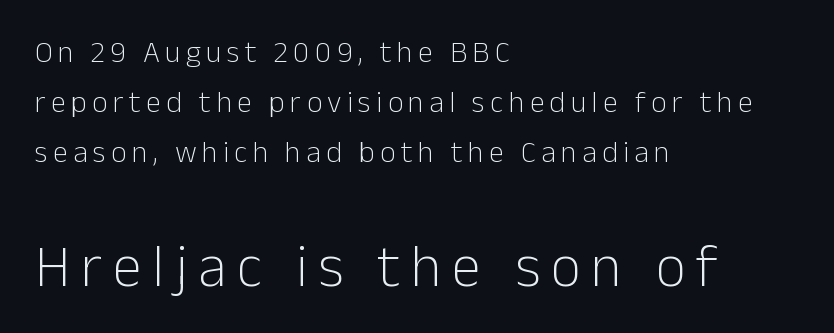
The following chunk of copy outweighs the initial chunk in type size. Honestly, there is no underline to notice here at all. Alignment: flush left. You could not count columns in this text — the font is proportionally spaced.
